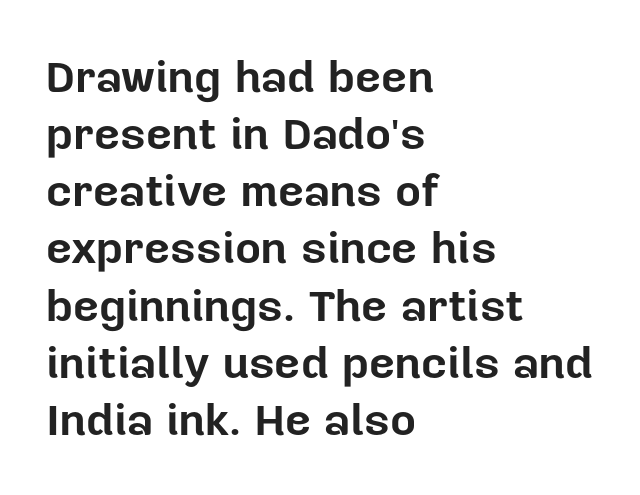
Each row of text sits above clean, open space. What weight is shown? A full bold with thick strokes. Typographically, this falls in the sans-serif category. Do the characters align in a grid? No, the font is proportional.
